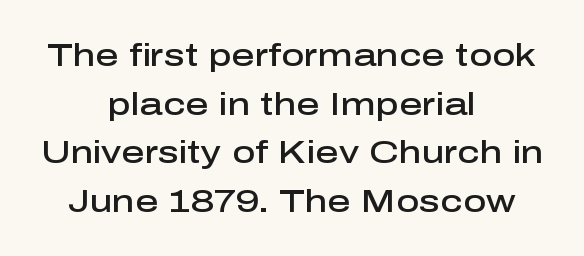
What weight is shown? A semibold, between regular and bold. Honestly, the letter spacing is just normal — you wouldn't notice it. What's the leading like? Ordinary, nothing unusual. These lines were composed using upright roman letters.
